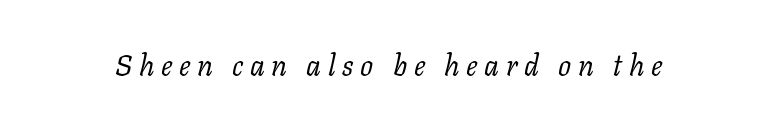
{"serif": "yes", "italic": "yes", "lean": "right", "slant_degrees": 11, "bold": "no", "weight": "regular", "width": "normal", "stroke_contrast": "low", "x_height": "medium", "monospaced": "no", "underline": "no", "letter_spacing": "wide", "letter_spacing_em": 0.23, "glyph_px": 29}
